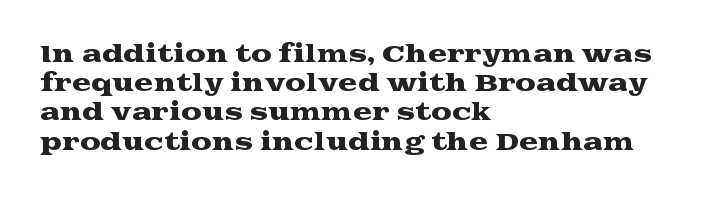
{"italic": "no", "underline": "no", "align": "left", "line_spacing": "normal", "line_spacing_ratio": 1.27, "letter_spacing": "normal", "letter_spacing_em": 0.0, "glyph_px": 23}
